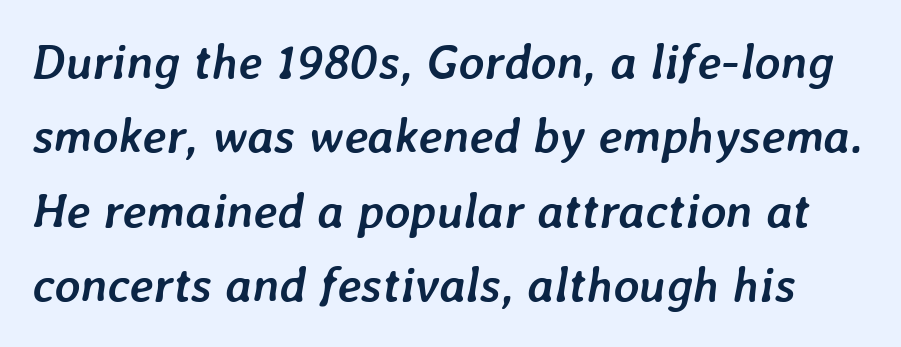
{"italic": "yes", "lean": "right", "slant_degrees": 7, "bold": "yes", "weight": "semibold", "width": "normal", "stroke_contrast": "low", "x_height": "medium", "monospaced": "no", "underline": "no", "line_spacing": "normal", "line_spacing_ratio": 1.52, "letter_spacing": "normal", "letter_spacing_em": 0.0, "glyph_px": 49}
